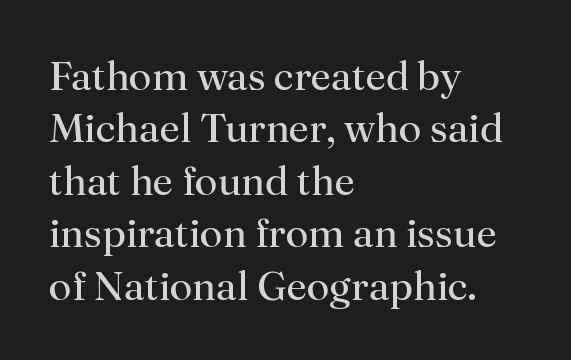
The image shows 41 px regular-weight serif type, upright; set left-aligned, normal line spacing (1.28x), normal letter spacing, not underlined; medium stroke contrast and a small x-height.
